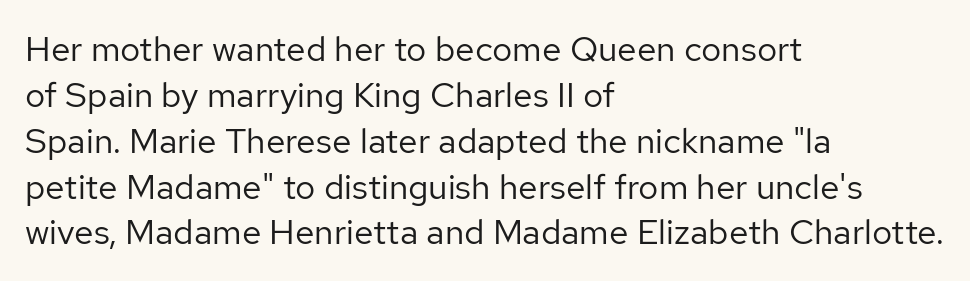
The setting favours the left margin, as ordinary paragraphs usually do. Rule under the text: the space is simply empty. Horizontal bands of white between lines are of average thickness. Weight: not bold — regular or lighter.
